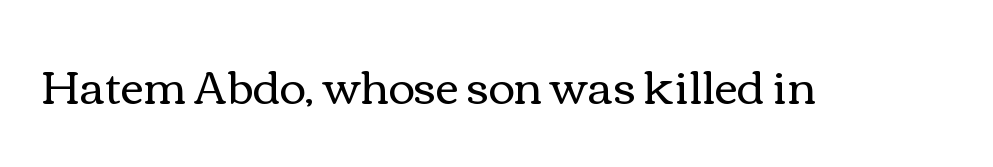
The gap between lines stays unmarked. The passage shown is typed in a proportional face where columns would drift. Does extra space separate the letters? No, they use regular spacing. Ink coverage per letter is moderate at most. Is there any slant? The stems are plumb.
